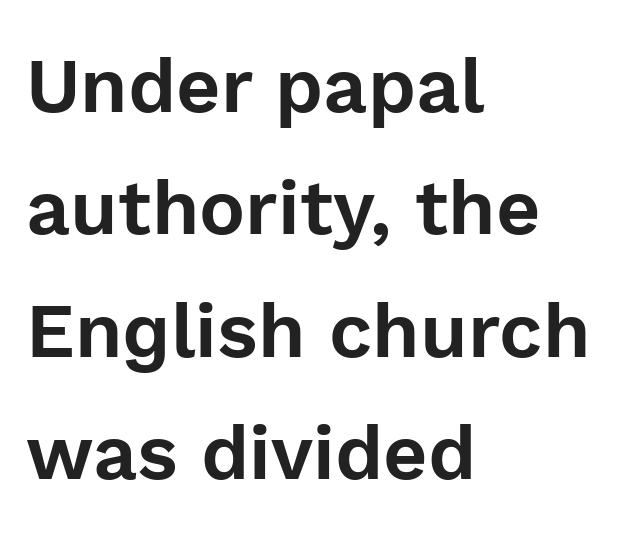
The image shows 77 px sans-serif type, upright; set left-aligned, normal line spacing (1.59x), normal letter spacing, not underlined; a medium x-height.
